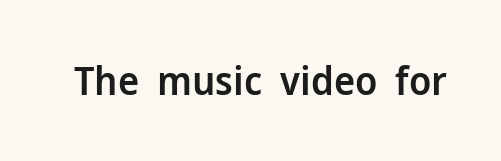
Q: Is the text bold? A: Semi-bold.
Q: Is the text italic (slanted)? A: No, it is upright.
Q: Is the typeface a serif or a sans-serif typeface? A: Sans-serif.
Q: Is the text underlined? A: No.
Q: Is the spacing between letters normal or unusually wide? A: Normal.
Q: Width (condensed, normal, or wide)? A: Normal.
Q: Stroke contrast? A: Low.
Q: x-height? A: Medium.
Q: Monospaced? A: No.
